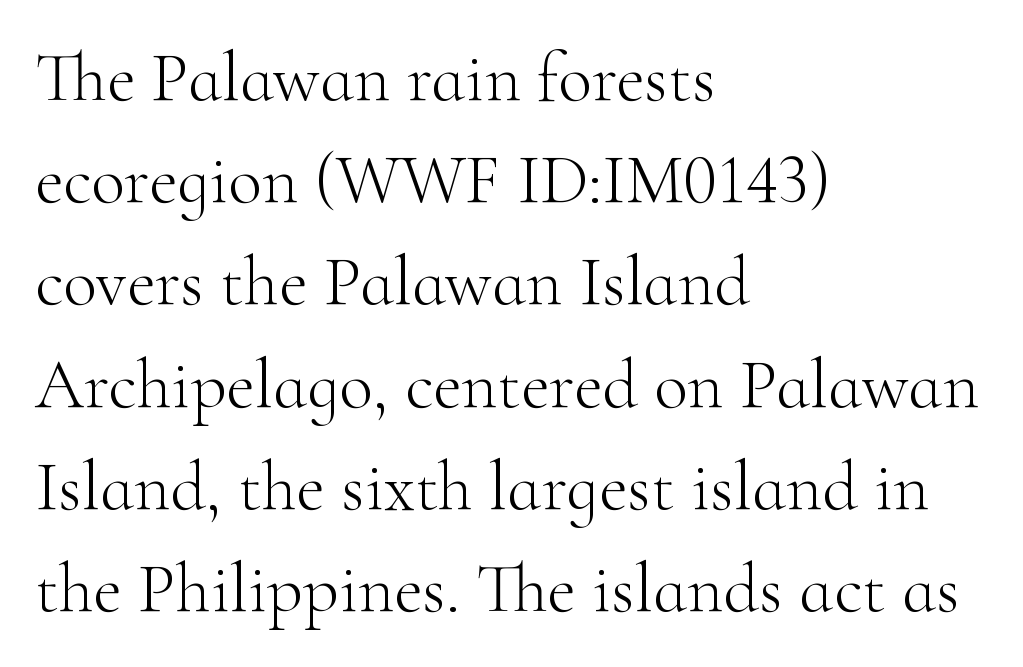
Q: Is the text bold? A: No.
Q: Is the text italic (slanted)? A: No, it is upright.
Q: Is the typeface a serif or a sans-serif typeface? A: Serif.
Q: Is the text underlined? A: No.
Q: How is the paragraph aligned? A: Left-aligned.
Q: Is the spacing between letters normal or unusually wide? A: Normal.
Q: Is the spacing between lines tight, normal or loose? A: Normal.
Q: Width (condensed, normal, or wide)? A: Normal.
Q: Stroke contrast? A: High.
Q: x-height? A: Small.
Q: Monospaced? A: No.
